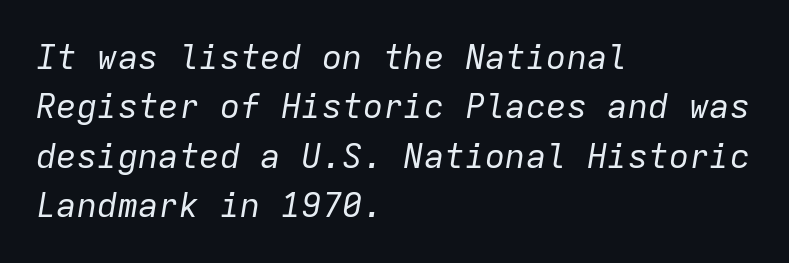
The image shows 34 px regular-weight type, italic (leaning right), monospaced; set left-aligned, normal line spacing (1.45x), normal letter spacing, not underlined; low stroke contrast and a medium x-height.
